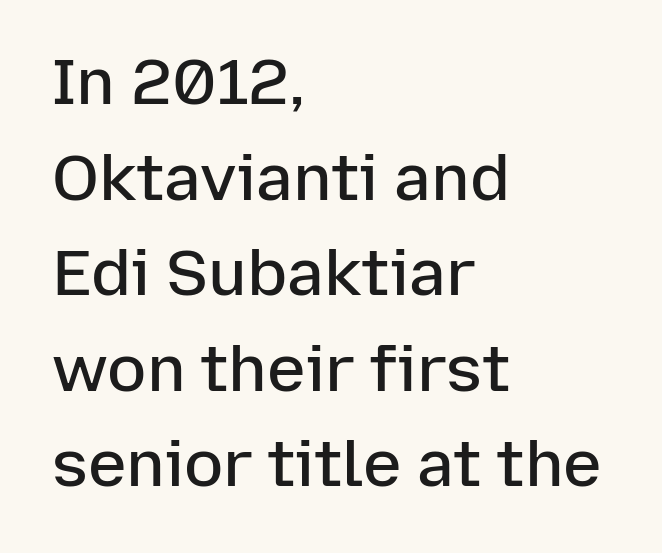
Line spacing here is normal. The passage shown is typed in a proportional face where columns would drift. Style check: upright. Underline: absent.
